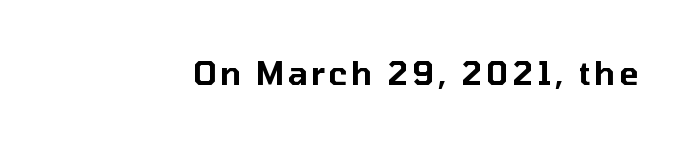
The gap between lines stays unmarked. In terms of posture, this sample is upright. The face used here is a sans, in the tradition of grotesques and geometrics. Do the characters align in a grid? No, the font is proportional.
